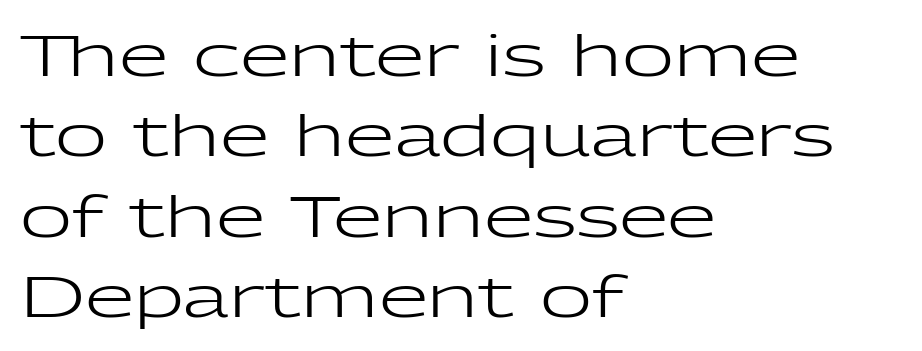
Q: Is the text bold? A: No.
Q: Is the text italic (slanted)? A: No, it is upright.
Q: Is the typeface a serif or a sans-serif typeface? A: Sans-serif.
Q: Is the text underlined? A: No.
Q: How is the paragraph aligned? A: Left-aligned.
Q: Is the spacing between letters normal or unusually wide? A: Normal.
Q: Is the spacing between lines tight, normal or loose? A: Normal.
Q: Width (condensed, normal, or wide)? A: Wide.
Q: Stroke contrast? A: Low.
Q: x-height? A: Medium.
Q: Monospaced? A: No.
